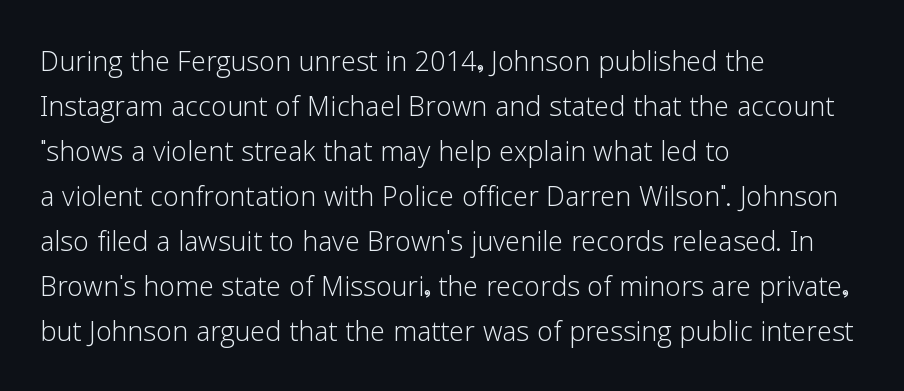
The image shows 36 px light sans-serif type, upright; set left-aligned, normal line spacing (1.25x), normal letter spacing, not underlined; low stroke contrast and a medium x-height.
